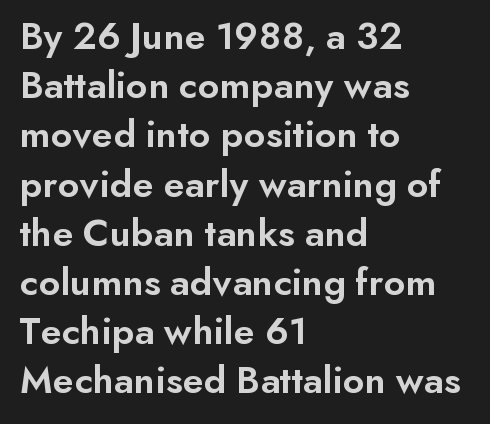
No extra tracking has been applied to these lines. Its strokes are somewhat broadened, the hallmark of semibold type. The designer went with a sans here, leaving each stem footless. Is there any slant? The stems are plumb.
